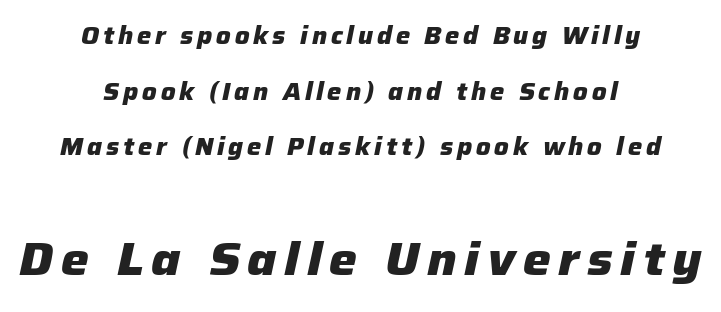
Centered paragraph, ragged on both sides. The passage shown is typed in a proportional face where columns would drift. Top chunk: small. Bottom chunk: large. Regarding leading, the lines here are spaced well apart. Italic: yes, the glyphs are oblique. Notice how thick the strokes are: this is what a full bold looks like.
